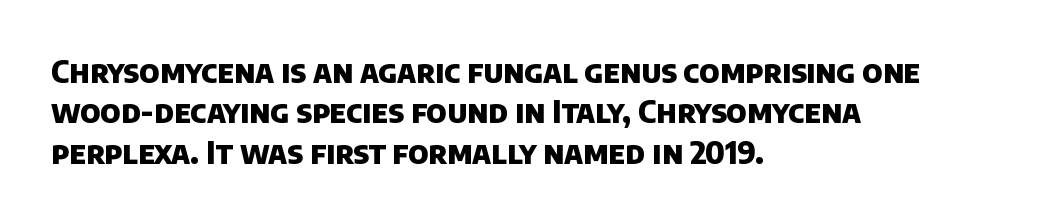
Q: Is the text bold? A: Yes.
Q: Is the typeface a serif or a sans-serif typeface? A: Sans-serif.
Q: Is the text underlined? A: No.
Q: How is the paragraph aligned? A: Left-aligned.
Q: Is the spacing between letters normal or unusually wide? A: Normal.
Q: Is the spacing between lines tight, normal or loose? A: Normal.
Q: Width (condensed, normal, or wide)? A: Normal.
Q: Stroke contrast? A: Low.
Q: x-height? A: Large.
Q: Monospaced? A: No.
